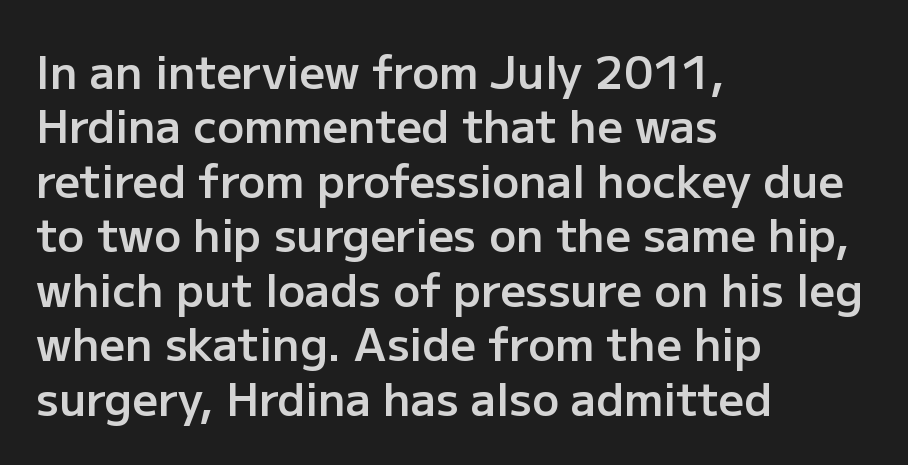
Q: Is the text bold? A: Semi-bold.
Q: Is the text italic (slanted)? A: No, it is upright.
Q: Is the typeface a serif or a sans-serif typeface? A: Sans-serif.
Q: Is the text underlined? A: No.
Q: How is the paragraph aligned? A: Left-aligned.
Q: Is the spacing between letters normal or unusually wide? A: Normal.
Q: Width (condensed, normal, or wide)? A: Normal.
Q: Stroke contrast? A: Low.
Q: x-height? A: Medium.
Q: Monospaced? A: No.
